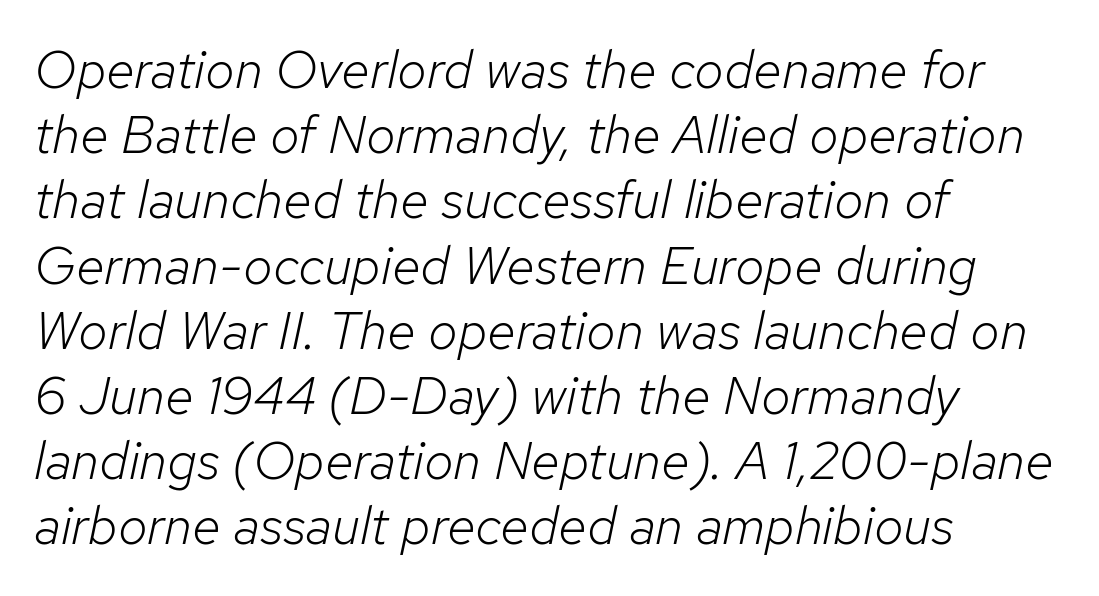
Q: Is the text bold? A: No.
Q: Is the text italic (slanted)? A: Yes, it leans right by about 12 degrees.
Q: Is the text underlined? A: No.
Q: How is the paragraph aligned? A: Left-aligned.
Q: Is the spacing between letters normal or unusually wide? A: Normal.
Q: Width (condensed, normal, or wide)? A: Normal.
Q: Stroke contrast? A: Low.
Q: x-height? A: Medium.
Q: Monospaced? A: No.
